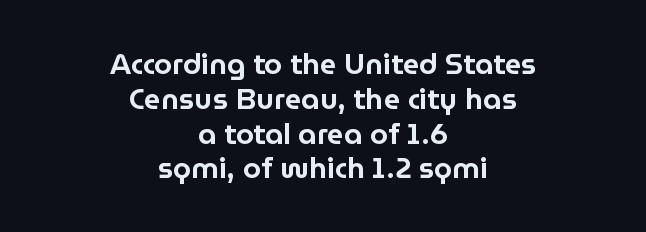
Q: Is the text italic (slanted)? A: No, it is upright.
Q: Is the typeface a serif or a sans-serif typeface? A: Sans-serif.
Q: Is the text underlined? A: No.
Q: How is the paragraph aligned? A: Centered.
Q: Is the spacing between letters normal or unusually wide? A: Normal.
Q: Width (condensed, normal, or wide)? A: Normal.
Q: Stroke contrast? A: Low.
Q: x-height? A: Medium.
Q: Monospaced? A: No.
